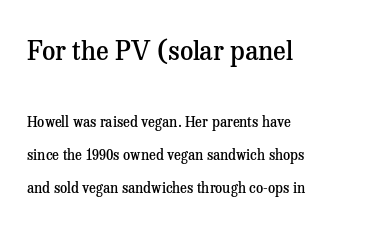
The image shows 26 px text type, upright; set left-aligned, loose line spacing (2.36x), normal letter spacing, not underlined; the first (top) block is 1.86x larger.
